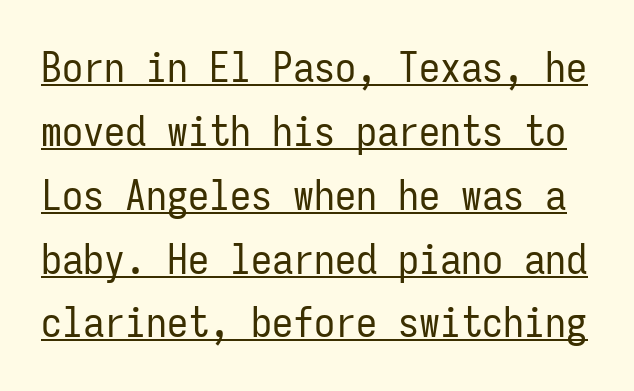
{"serif": "no", "italic": "no", "bold": "no", "weight": "regular", "width": "condensed", "stroke_contrast": "low", "x_height": "medium", "monospaced": "yes", "underline": "yes", "line_spacing": "normal", "line_spacing_ratio": 1.52, "letter_spacing": "normal", "letter_spacing_em": 0.0, "glyph_px": 42}
